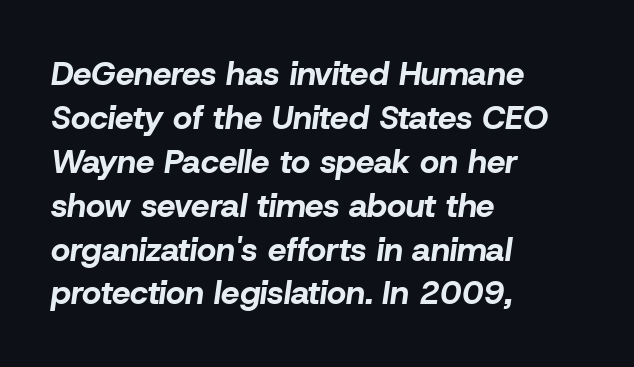
Q: Is the text bold? A: Yes.
Q: Is the text italic (slanted)? A: Yes, it leans right by about 8 degrees.
Q: Is the text underlined? A: No.
Q: How is the paragraph aligned? A: Left-aligned.
Q: Is the spacing between letters normal or unusually wide? A: Normal.
Q: Is the spacing between lines tight, normal or loose? A: Normal.
Q: Width (condensed, normal, or wide)? A: Normal.
Q: Stroke contrast? A: Low.
Q: x-height? A: Medium.
Q: Monospaced? A: No.
